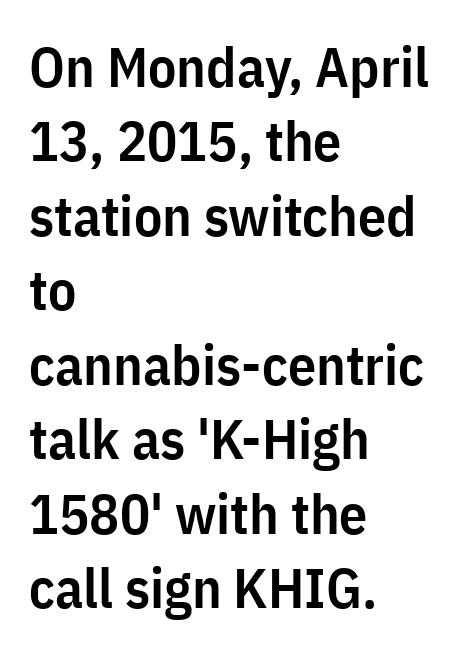
{"serif": "no", "italic": "no", "bold": "semi", "weight": "semibold", "width": "condensed", "stroke_contrast": "low", "x_height": "medium", "monospaced": "no", "underline": "no", "align": "left", "line_spacing": "normal", "line_spacing_ratio": 1.33, "letter_spacing": "normal", "letter_spacing_em": 0.0, "glyph_px": 56}
